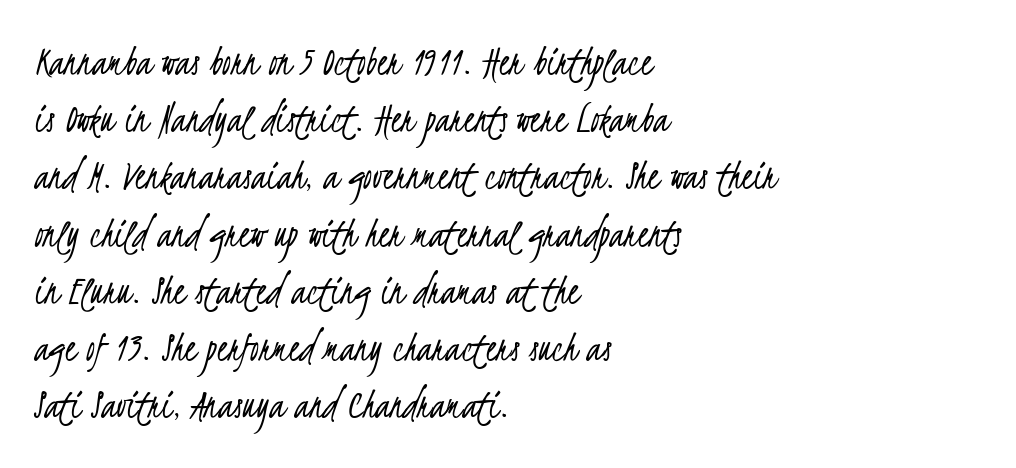
Q: Is the text bold? A: No.
Q: Is the typeface a serif or a sans-serif typeface? A: Sans-serif.
Q: Is the text underlined? A: No.
Q: How is the paragraph aligned? A: Left-aligned.
Q: Is the spacing between letters normal or unusually wide? A: Normal.
Q: Is the spacing between lines tight, normal or loose? A: Normal.
Q: Width (condensed, normal, or wide)? A: Condensed.
Q: Stroke contrast? A: Low.
Q: x-height? A: Small.
Q: Monospaced? A: No.
